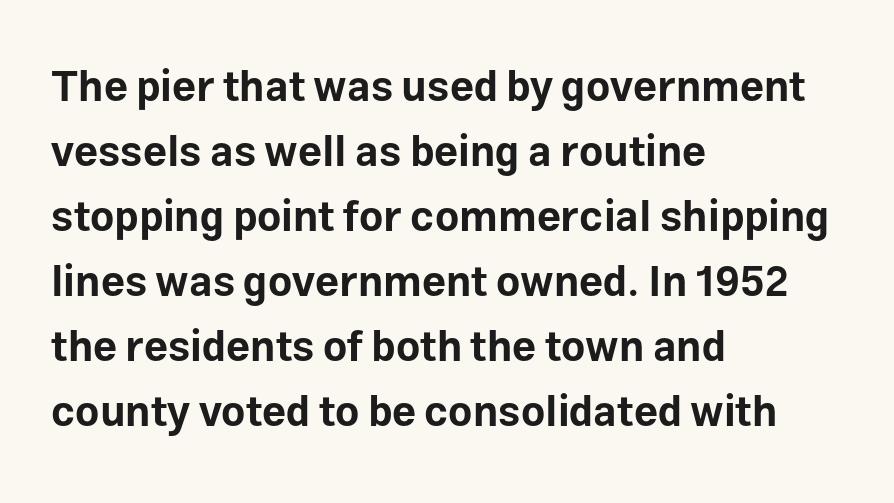
{"serif": "no", "italic": "no", "bold": "yes", "weight": "bold", "width": "normal", "stroke_contrast": "low", "x_height": "medium", "monospaced": "no", "underline": "no", "align": "left", "line_spacing": "normal", "line_spacing_ratio": 1.55, "letter_spacing": "normal", "letter_spacing_em": 0.0, "glyph_px": 42}
